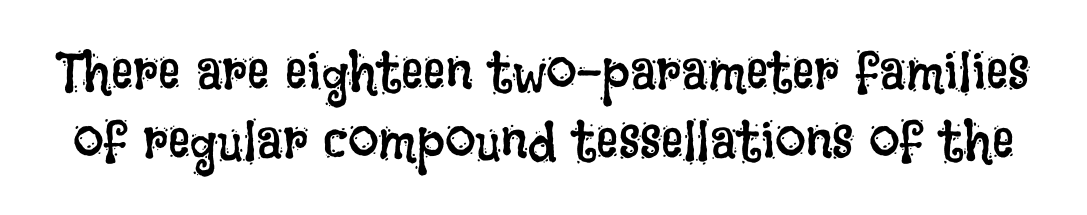
Q: Is the text bold? A: No.
Q: Is the text italic (slanted)? A: No, it is upright.
Q: Is the text underlined? A: No.
Q: Is the spacing between letters normal or unusually wide? A: Normal.
Q: Is the spacing between lines tight, normal or loose? A: Normal.
Q: Width (condensed, normal, or wide)? A: Condensed.
Q: Stroke contrast? A: Low.
Q: x-height? A: Large.
Q: Monospaced? A: No.
